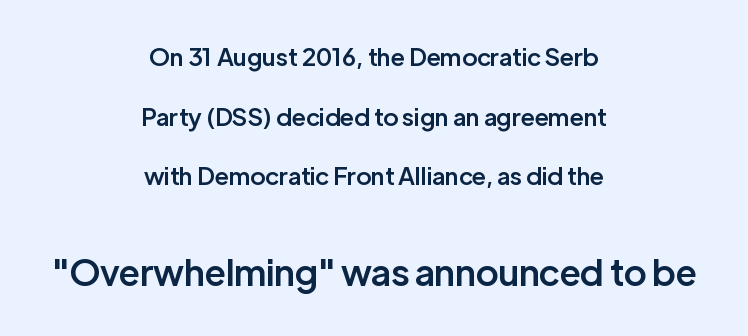
Q: Is the text bold? A: Semi-bold.
Q: Is the text italic (slanted)? A: No, it is upright.
Q: Is the typeface a serif or a sans-serif typeface? A: Sans-serif.
Q: Is the text underlined? A: No.
Q: How is the paragraph aligned? A: Centered.
Q: Is the spacing between letters normal or unusually wide? A: Normal.
Q: Is the spacing between lines tight, normal or loose? A: Loose.
Q: Which block of text is set in a larger size, the first (top) or the second (bottom)? A: The second (bottom) one.
Q: Width (condensed, normal, or wide)? A: Normal.
Q: Stroke contrast? A: Low.
Q: x-height? A: Medium.
Q: Monospaced? A: No.
